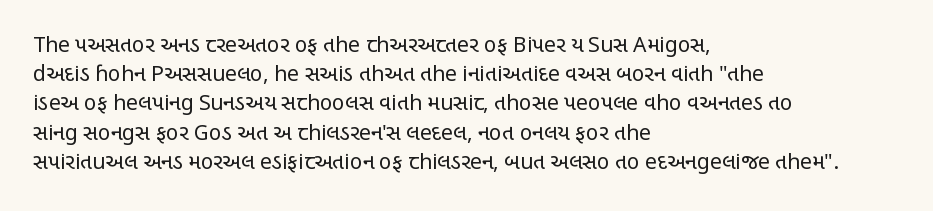
Tracking here is standard; glyphs follow each other at the usual distance. Heft: none added — not bold. These lines are set flush left with a ragged right edge. The letters stand straight up with perfectly vertical stems. Has an underline been added? It has not.
